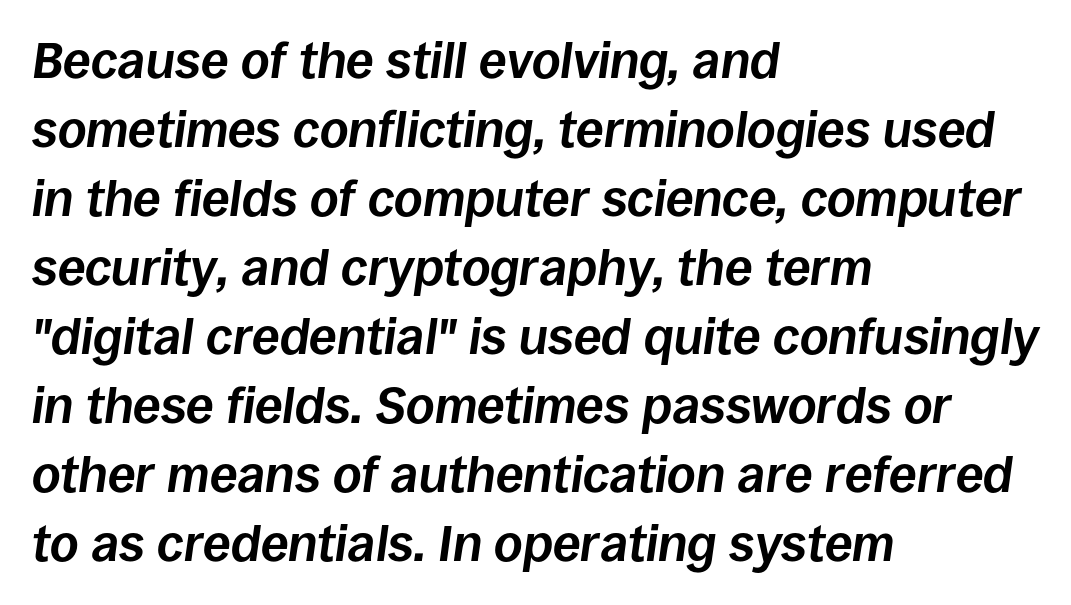
The image shows 50 px bold type, italic (leaning right); set left-aligned, normal line spacing (1.38x), normal letter spacing, not underlined; low stroke contrast and a large x-height.
